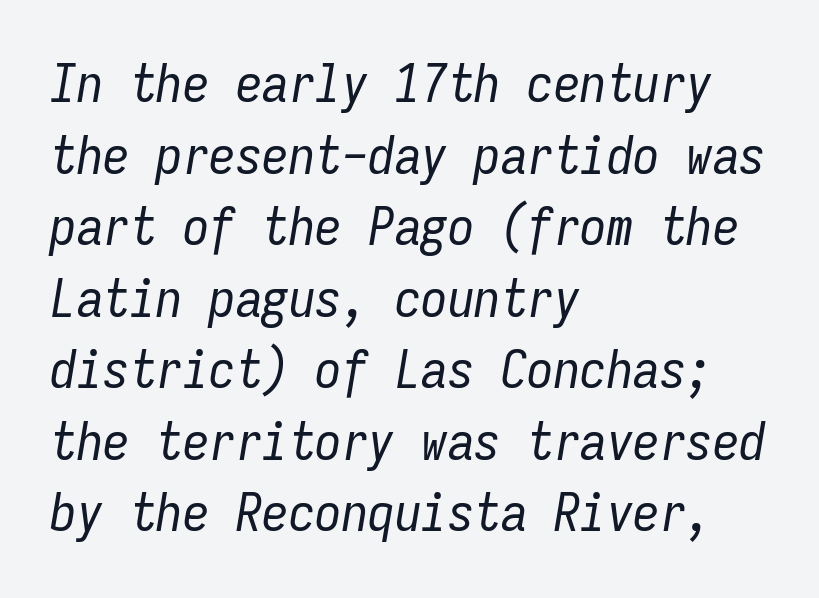
Q: Is the text bold? A: No.
Q: Is the text italic (slanted)? A: Yes, it leans right by about 9 degrees.
Q: Is the text underlined? A: No.
Q: How is the paragraph aligned? A: Left-aligned.
Q: Is the spacing between letters normal or unusually wide? A: Normal.
Q: Is the spacing between lines tight, normal or loose? A: Normal.
Q: Width (condensed, normal, or wide)? A: Condensed.
Q: Stroke contrast? A: Low.
Q: x-height? A: Medium.
Q: Monospaced? A: Yes.
